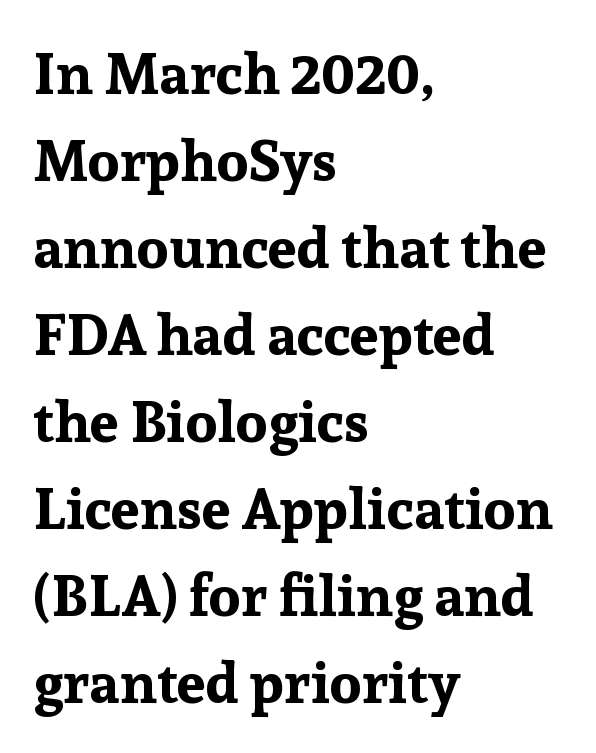
{"serif": "yes", "italic": "no", "bold": "yes", "weight": "bold", "width": "normal", "stroke_contrast": "low", "x_height": "medium", "monospaced": "no", "underline": "no", "align": "left", "line_spacing": "normal", "line_spacing_ratio": 1.5, "letter_spacing": "normal", "letter_spacing_em": 0.0, "glyph_px": 58}
